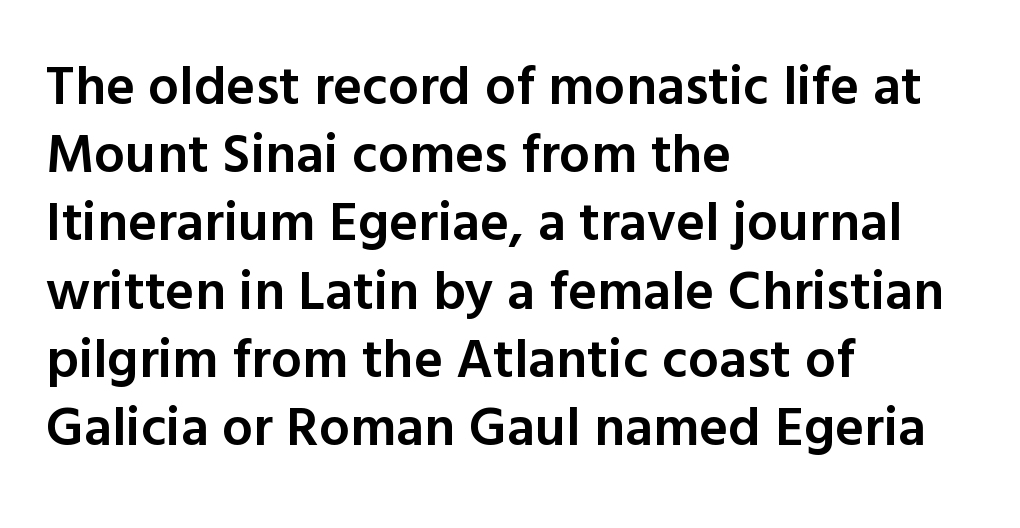
The image shows 55 px semibold sans-serif type, upright; set left-aligned, line spacing 1.24x, normal letter spacing, not underlined; a medium x-height.
